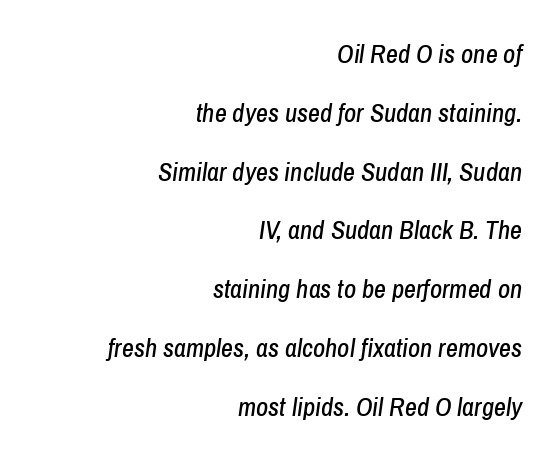
The image shows 26 px text type, italic (leaning right); set right-aligned, loose line spacing (2.26x), normal letter spacing, not underlined.
